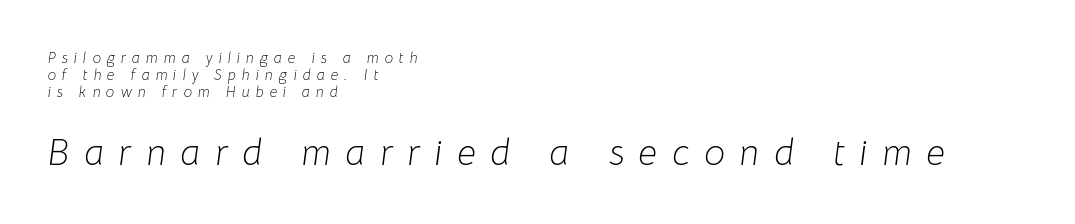
Does the leading feel generous? Not at all — it's pinched. This sample has the flowing, uneven cadence of proportional lettering. The lettering tilts uniformly, giving the passage an italic look. If you drew a ruler down the left edge, every line would touch it.
